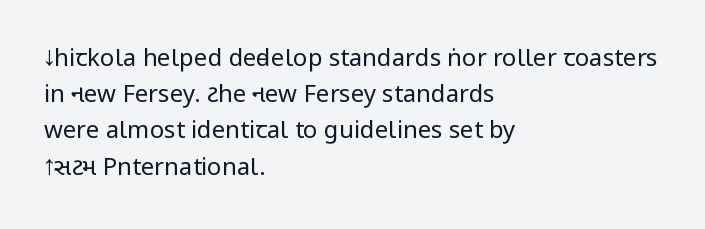
Default kerning and tracking; the words read as compact shapes. Tall strokes in this sample are plumb rather than angled. This rendering uses left alignment, leaving the right contour irregular. Students, observe: this is what conventionally led text looks like. Each stroke keeps to a modest, everyday thickness or less. Honestly, there is no underline to notice here at all.
